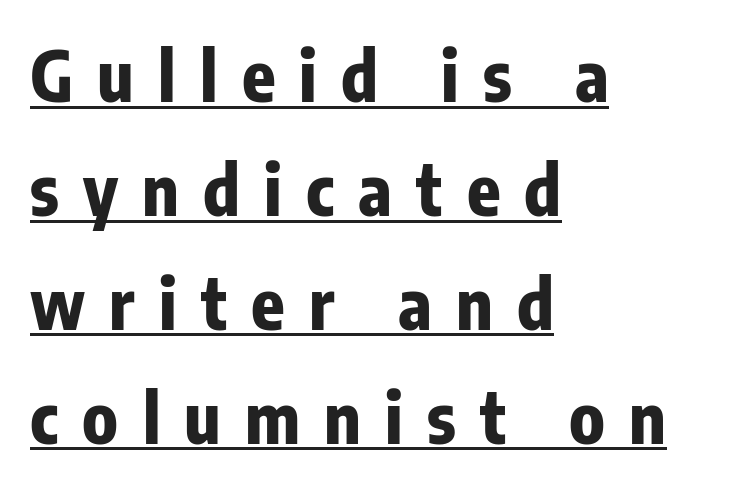
{"serif": "no", "italic": "no", "bold": "yes", "weight": "bold", "width": "condensed", "stroke_contrast": "low", "x_height": "medium", "monospaced": "no", "underline": "yes", "align": "left", "line_spacing": "normal", "line_spacing_ratio": 1.65, "letter_spacing": "wide", "letter_spacing_em": 0.35, "glyph_px": 69}
